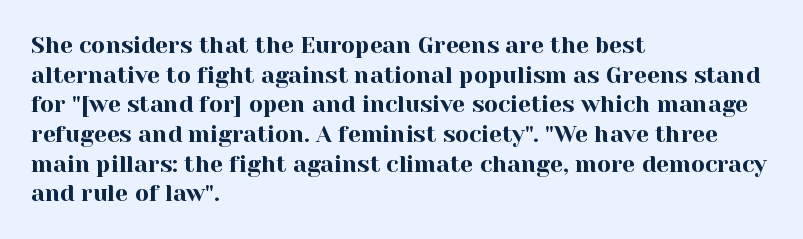
The image shows 23 px text type, upright; set left-aligned, normal line spacing (1.29x), normal letter spacing, not underlined.
